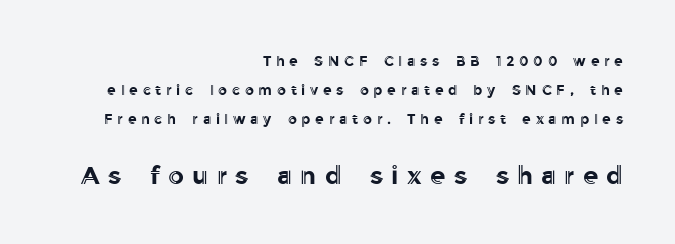
These lines have a slow, spaced-out rhythm from letter to letter. Posture: upright roman. Scale increases going downward across the two blocks. Casual observation: everything's shoved over to the right.
